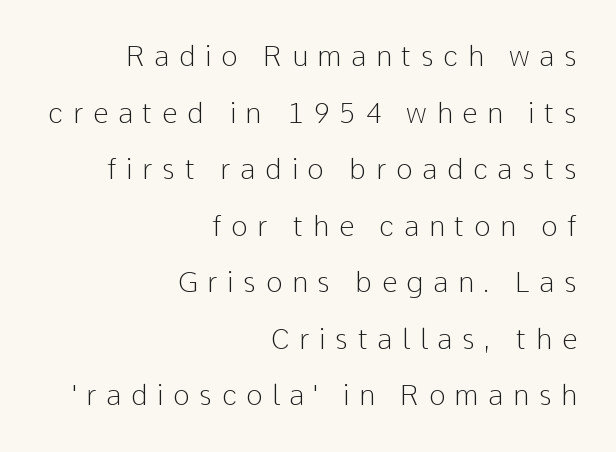
Notice how the passage keeps a crisp vertical edge on the right only. The letterforms sit at book weight or below. Character widths vary here, with narrow letters taking less room than wide ones. Examine the stroke ends and you'll find no serifs. Quick note: underline off. The axis of the letterforms is exactly vertical.
